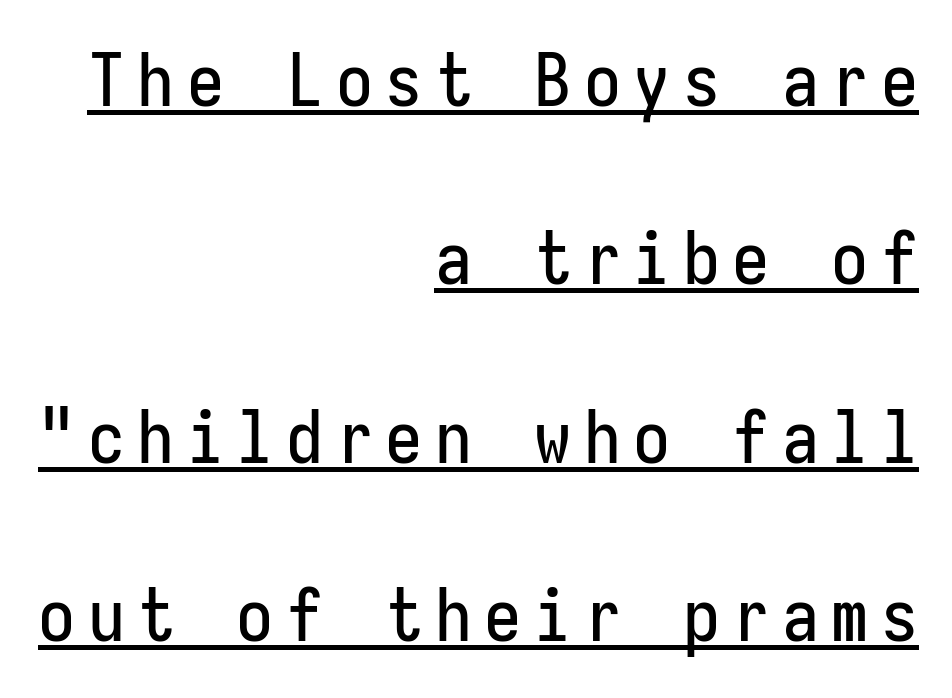
Q: Is the text italic (slanted)? A: No, it is upright.
Q: Is the typeface a serif or a sans-serif typeface? A: Sans-serif.
Q: Is the text underlined? A: Yes.
Q: How is the paragraph aligned? A: Right-aligned.
Q: Is the spacing between lines tight, normal or loose? A: Loose.
Q: Width (condensed, normal, or wide)? A: Condensed.
Q: Stroke contrast? A: Low.
Q: x-height? A: Medium.
Q: Monospaced? A: Yes.
